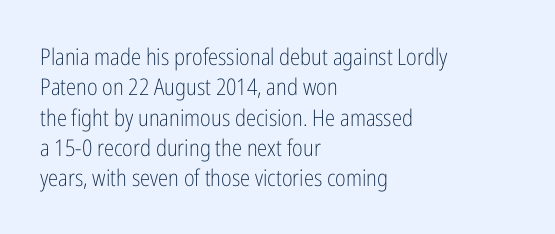
The space directly below the letters is spotless. Caption: standard tracking, unaltered. Vertically, the passage feels balanced, rows spaced as you'd expect. Does the lettering tilt? It doesn't — this is upright.
